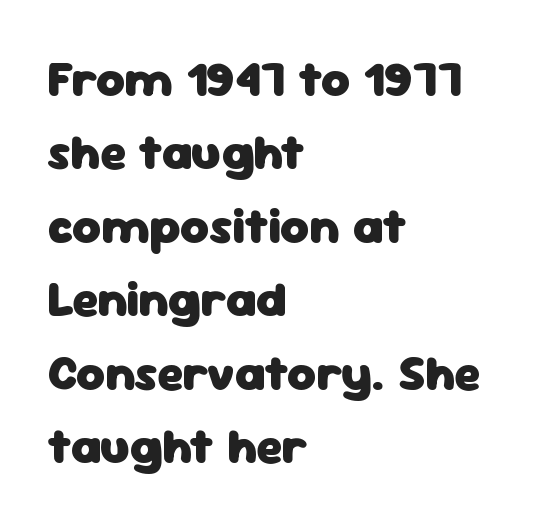
Q: Is the text bold? A: Yes.
Q: Is the text italic (slanted)? A: No, it is upright.
Q: Is the typeface a serif or a sans-serif typeface? A: Sans-serif.
Q: Is the text underlined? A: No.
Q: How is the paragraph aligned? A: Left-aligned.
Q: Is the spacing between letters normal or unusually wide? A: Normal.
Q: Is the spacing between lines tight, normal or loose? A: Normal.
Q: Width (condensed, normal, or wide)? A: Normal.
Q: Stroke contrast? A: Low.
Q: x-height? A: Medium.
Q: Monospaced? A: No.
